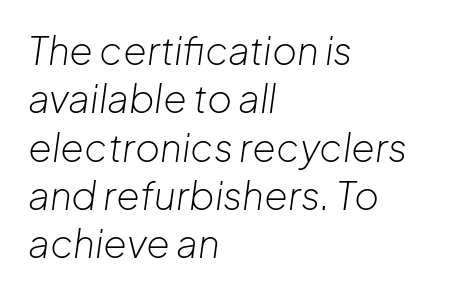
{"italic": "yes", "lean": "right", "slant_degrees": 8, "bold": "no", "weight": "light", "width": "normal", "stroke_contrast": "low", "x_height": "medium", "monospaced": "no", "underline": "no", "align": "left", "line_spacing": "normal", "line_spacing_ratio": 1.27, "letter_spacing": "normal", "letter_spacing_em": 0.0, "glyph_px": 38}
